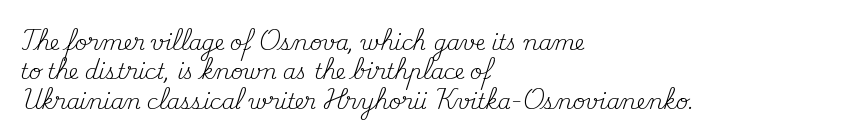
Q: Is the text bold? A: No.
Q: Is the text italic (slanted)? A: Yes.
Q: Is the text underlined? A: No.
Q: How is the paragraph aligned? A: Left-aligned.
Q: Is the spacing between letters normal or unusually wide? A: Normal.
Q: Is the spacing between lines tight, normal or loose? A: Normal.
